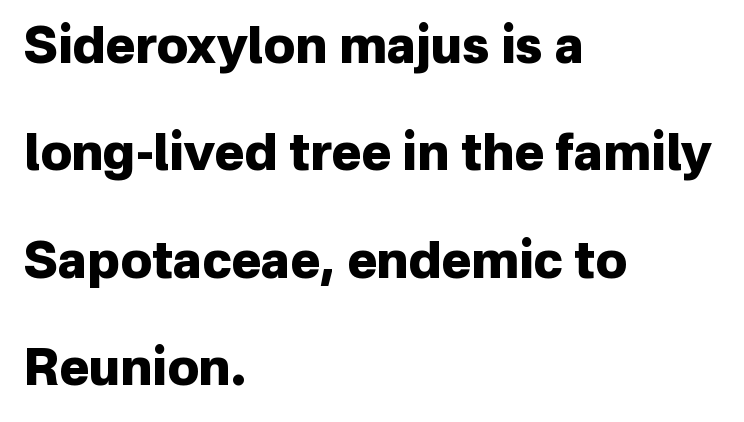
{"serif": "no", "italic": "no", "bold": "yes", "weight": "heavy", "width": "normal", "stroke_contrast": "low", "x_height": "medium", "monospaced": "no", "underline": "no", "align": "left", "line_spacing": "loose", "line_spacing_ratio": 2.15, "letter_spacing": "normal", "letter_spacing_em": 0.0, "glyph_px": 50}
